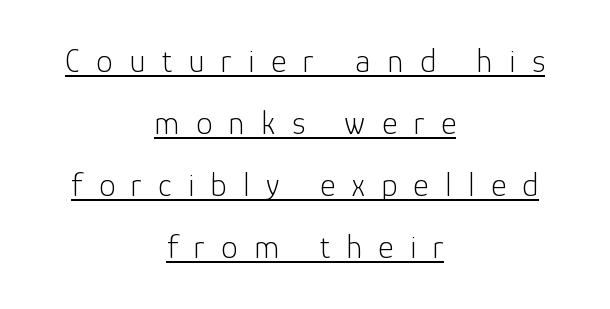
Stem width sits at or under what a default text font uses. Both edges are ragged and mirror each other, which tells us the setting is centered. Here the designer chose a conventional face with non-uniform glyph widths. Glance below the letters and you will spot a drawn line.
